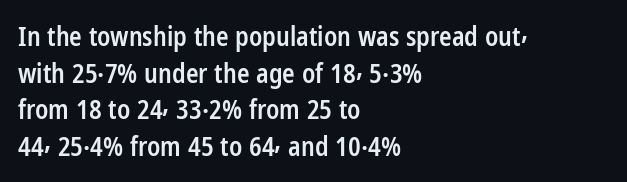
The image shows 26 px text type, upright; set left-aligned, normal line spacing (1.41x), normal letter spacing, not underlined.
